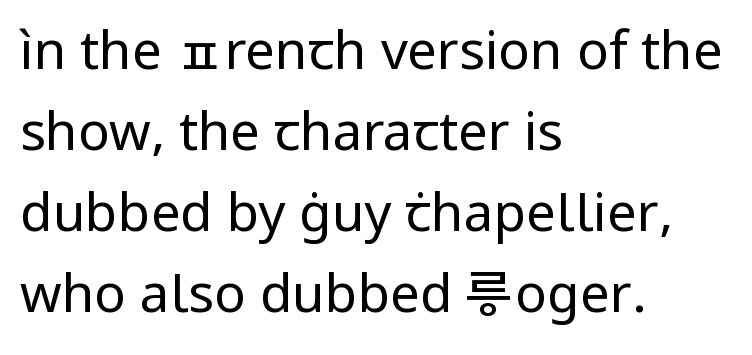
{"serif": "no", "italic": "no", "bold": "no", "weight": "regular", "width": "normal", "stroke_contrast": "low", "x_height": "medium", "monospaced": "no", "underline": "no", "align": "left", "line_spacing": "normal", "line_spacing_ratio": 1.53, "letter_spacing": "normal", "letter_spacing_em": 0.0, "glyph_px": 53}
